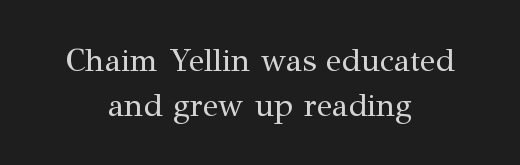
Q: Is the text bold? A: No.
Q: Is the text italic (slanted)? A: No, it is upright.
Q: Is the typeface a serif or a sans-serif typeface? A: Serif.
Q: Is the text underlined? A: No.
Q: How is the paragraph aligned? A: Centered.
Q: Is the spacing between letters normal or unusually wide? A: Normal.
Q: Is the spacing between lines tight, normal or loose? A: Normal.
Q: Width (condensed, normal, or wide)? A: Normal.
Q: Stroke contrast? A: Medium.
Q: x-height? A: Medium.
Q: Monospaced? A: No.
